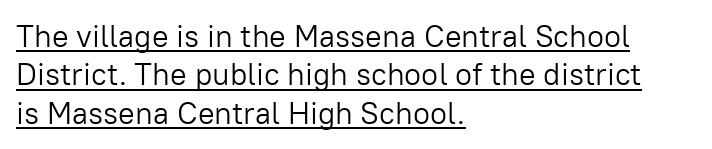
Q: Is the text bold? A: No.
Q: Is the text italic (slanted)? A: No, it is upright.
Q: Is the typeface a serif or a sans-serif typeface? A: Sans-serif.
Q: Is the text underlined? A: Yes.
Q: How is the paragraph aligned? A: Left-aligned.
Q: Is the spacing between letters normal or unusually wide? A: Normal.
Q: Width (condensed, normal, or wide)? A: Normal.
Q: Stroke contrast? A: Low.
Q: x-height? A: Medium.
Q: Monospaced? A: No.
